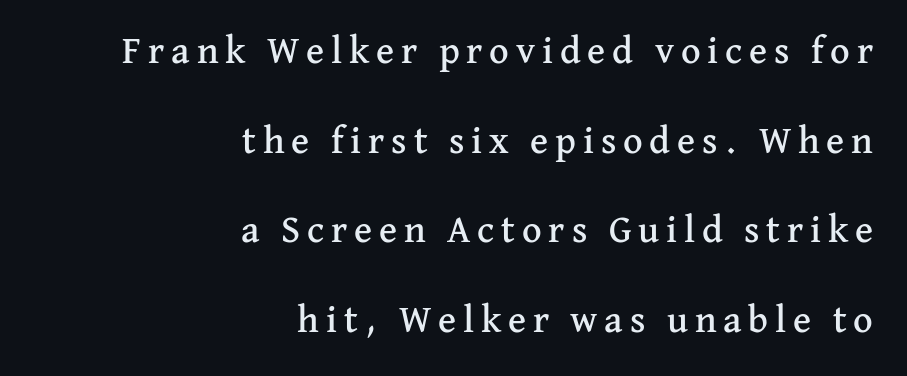
Proportional: the letters do not fall into vertical columns. The lines are spread far apart with generous leading. The type sits square on the baseline with zero lean. These lines are set flush right with a ragged left edge. The baseline area is clear.
